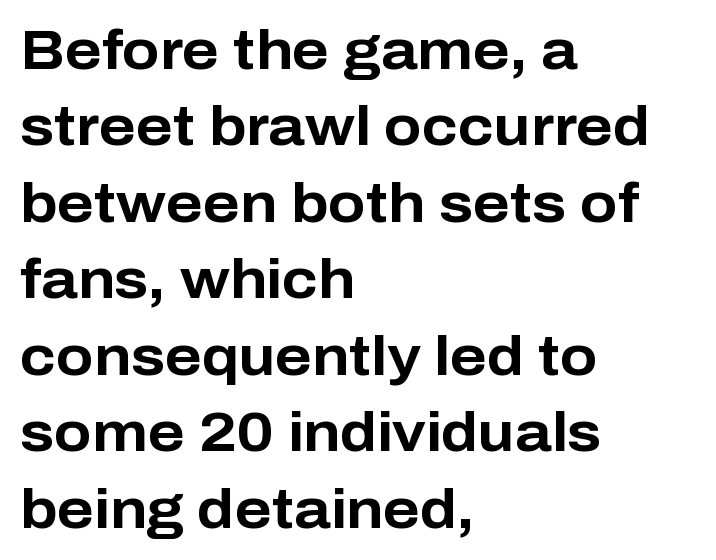
A typesetter would call this proportional, since set widths differ per character. Inter-character spacing is left at the font's built-in metrics. Only glyphs here, with clear space below each row. The passage is arranged the way most books set body copy — flush left. Ordinary non-slanted type is in use. Serif or sans? Sans — the stroke terminals are bare.
